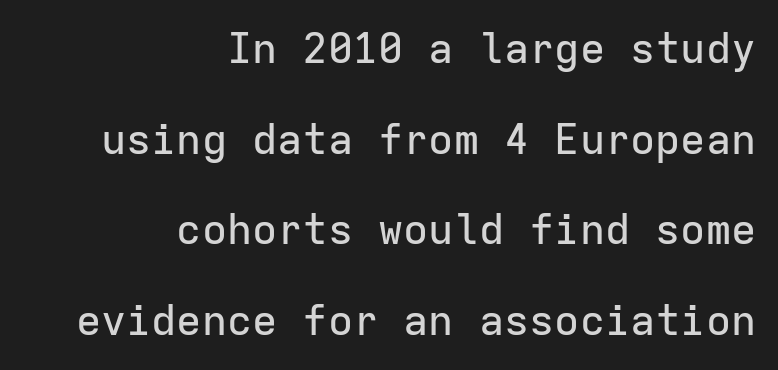
{"serif": "no", "italic": "no", "width": "normal", "stroke_contrast": "low", "x_height": "medium", "monospaced": "yes", "underline": "no", "align": "right", "line_spacing": "loose", "line_spacing_ratio": 2.16, "letter_spacing": "normal", "letter_spacing_em": 0.0, "glyph_px": 42}
